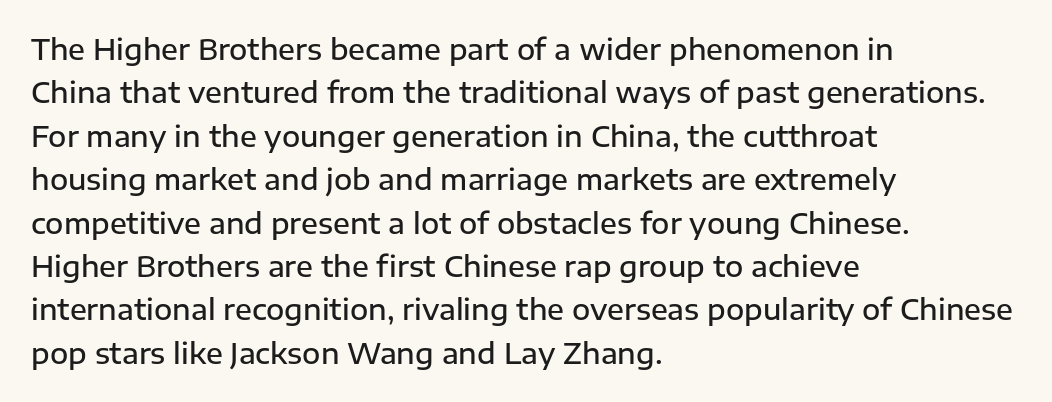
Q: Is the text bold? A: Semi-bold.
Q: Is the text italic (slanted)? A: No, it is upright.
Q: Is the typeface a serif or a sans-serif typeface? A: Sans-serif.
Q: Is the text underlined? A: No.
Q: How is the paragraph aligned? A: Left-aligned.
Q: Is the spacing between letters normal or unusually wide? A: Normal.
Q: Is the spacing between lines tight, normal or loose? A: Normal.
Q: Width (condensed, normal, or wide)? A: Normal.
Q: Stroke contrast? A: Low.
Q: x-height? A: Medium.
Q: Monospaced? A: No.
